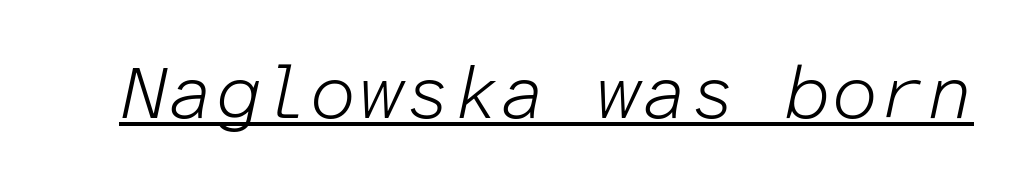
These lines keep a tight, regular rhythm from letter to letter. Looks like someone drew a line under every word here. Summary of weight: not heavy and not bold. Designer's note — italics engaged. Fixed-width glyphs throughout — classic coding-font behaviour.
